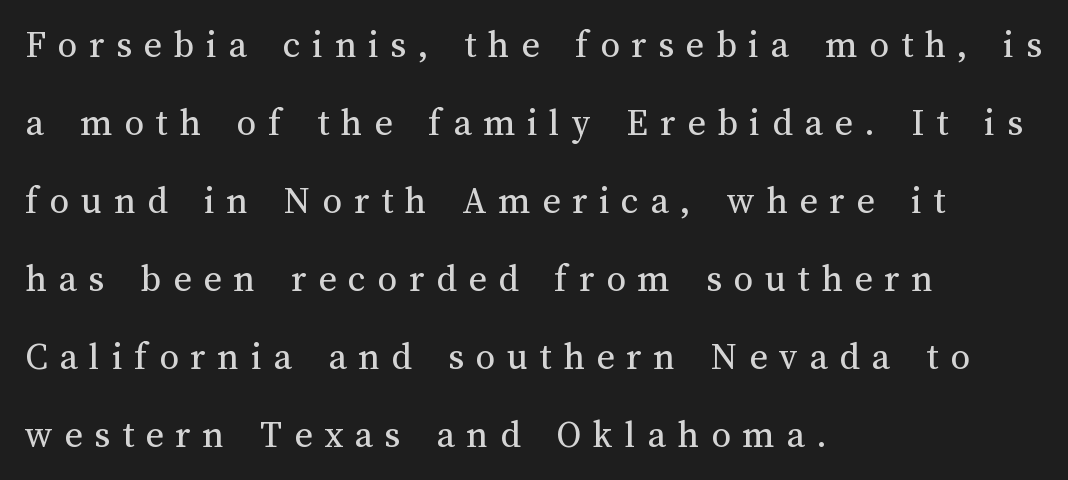
{"italic": "no", "bold": "no", "weight": "regular", "width": "normal", "stroke_contrast": "medium", "x_height": "medium", "monospaced": "no", "underline": "no", "align": "left", "line_spacing": "loose", "line_spacing_ratio": 2.0, "letter_spacing": "wide", "letter_spacing_em": 0.3, "glyph_px": 39}
